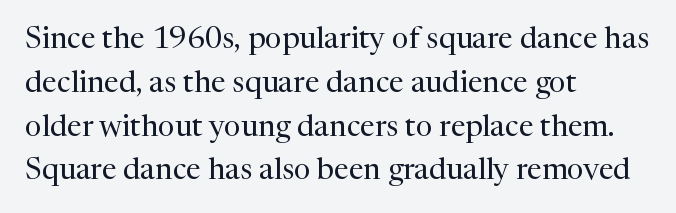
{"serif": "yes", "italic": "no", "bold": "no", "weight": "regular", "width": "normal", "stroke_contrast": "medium", "x_height": "medium", "monospaced": "no", "underline": "no", "align": "left", "line_spacing": "normal", "line_spacing_ratio": 1.46, "letter_spacing": "normal", "letter_spacing_em": 0.0, "glyph_px": 30}
